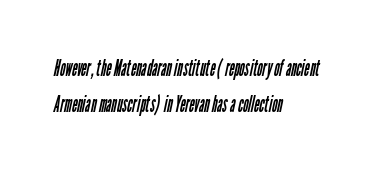
The image shows 23 px text type; set left-aligned, normal line spacing (1.56x), normal letter spacing, not underlined.
